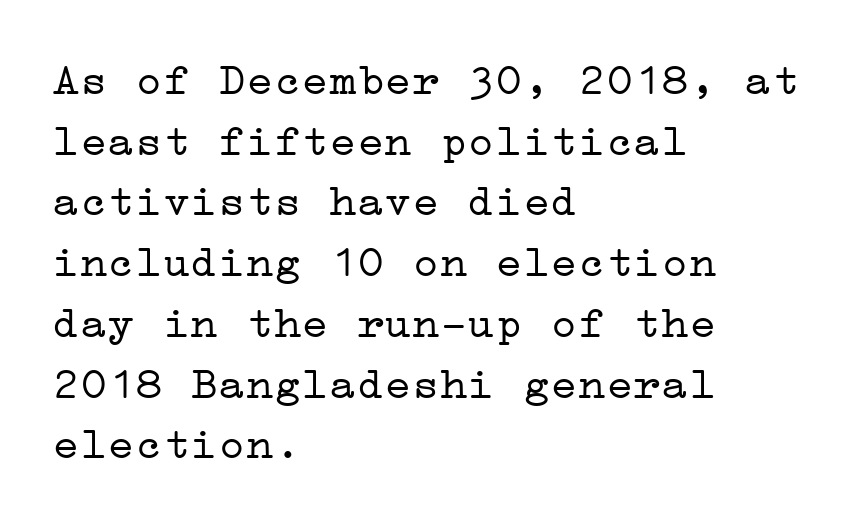
Q: Is the text bold? A: No.
Q: Is the text italic (slanted)? A: No, it is upright.
Q: Is the typeface a serif or a sans-serif typeface? A: Serif.
Q: Is the text underlined? A: No.
Q: How is the paragraph aligned? A: Left-aligned.
Q: Is the spacing between letters normal or unusually wide? A: Normal.
Q: Is the spacing between lines tight, normal or loose? A: Normal.
Q: Width (condensed, normal, or wide)? A: Wide.
Q: Stroke contrast? A: Low.
Q: x-height? A: Medium.
